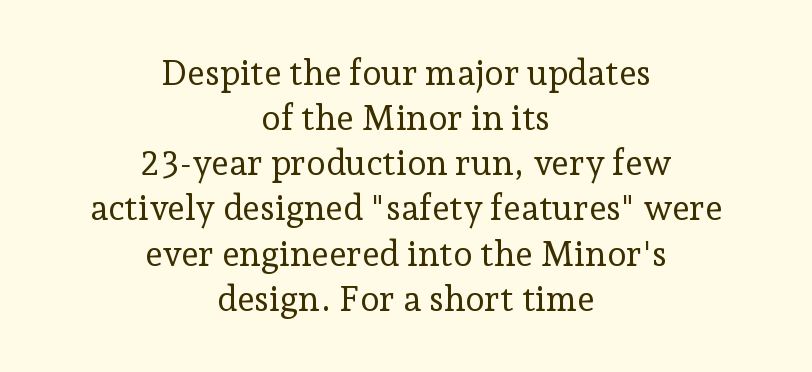
A typesetter would call this zero additional tracking. The letterforms sit at book weight or below. What's the leading like? Ordinary, nothing unusual. A typesetter would label this face a serif.
